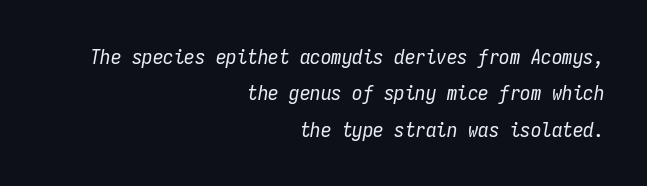
{"italic": "yes", "lean": "right", "slant_degrees": 9, "bold": "no", "underline": "no", "align": "right", "line_spacing_ratio": 1.73, "letter_spacing": "normal", "letter_spacing_em": 0.0, "glyph_px": 21}
